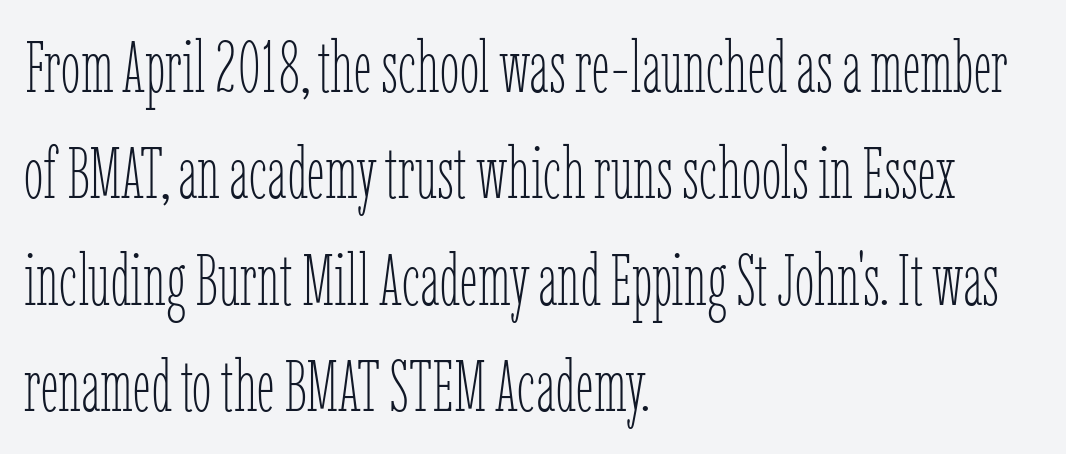
The space directly below the letters is spotless. Nothing unusual about the tracking: characters are spaced as the font intends. The face used here is proportionally spaced, like ordinary book or web type. The lettering stays uniformly vertical, giving the passage a roman look. The paragraph shown leans on its left margin. These glyphs show unthickened strokes, regular width or finer.
